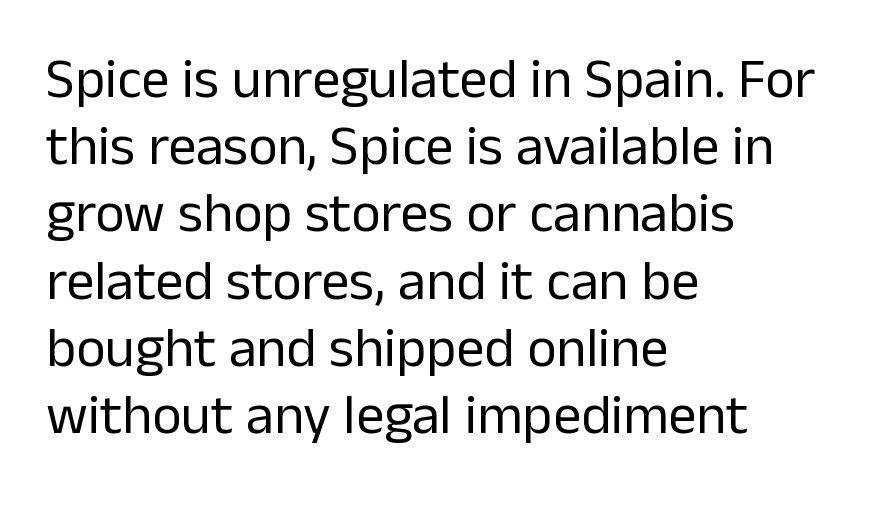
This sample has the flowing, uneven cadence of proportional lettering. Style check: upright. Glyph-to-glyph distance matches everyday printed text. Each row of text sits above clean, open space.
